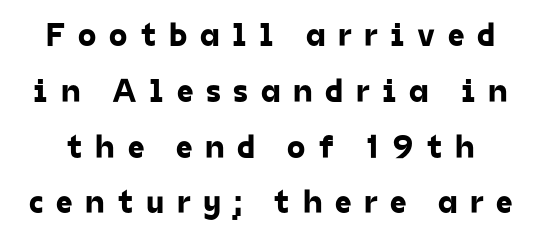
The image shows 33 px sans-serif type; set normal line spacing (1.69x), unusually wide letter spacing (+0.38 em), not underlined; low stroke contrast and a medium x-height.
